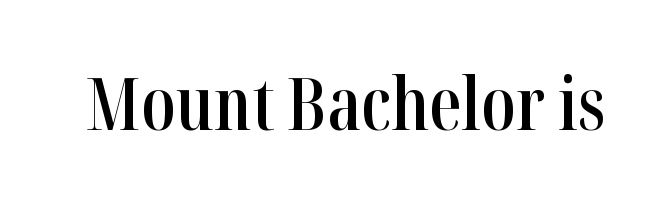
The image shows 72 px semibold, condensed serif type, upright; set normal letter spacing, not underlined; high stroke contrast and a medium x-height.
